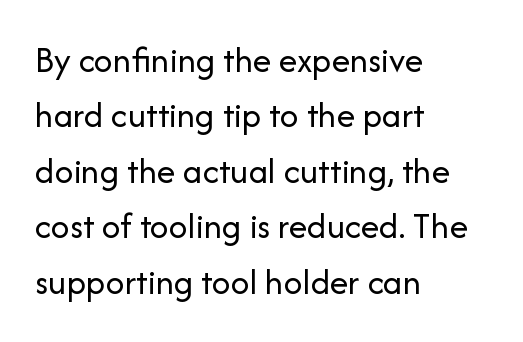
{"serif": "no", "italic": "no", "bold": "no", "weight": "regular", "width": "normal", "stroke_contrast": "low", "x_height": "medium", "monospaced": "no", "underline": "no", "align": "left", "line_spacing": "normal", "line_spacing_ratio": 1.5, "letter_spacing": "normal", "letter_spacing_em": 0.0, "glyph_px": 37}
